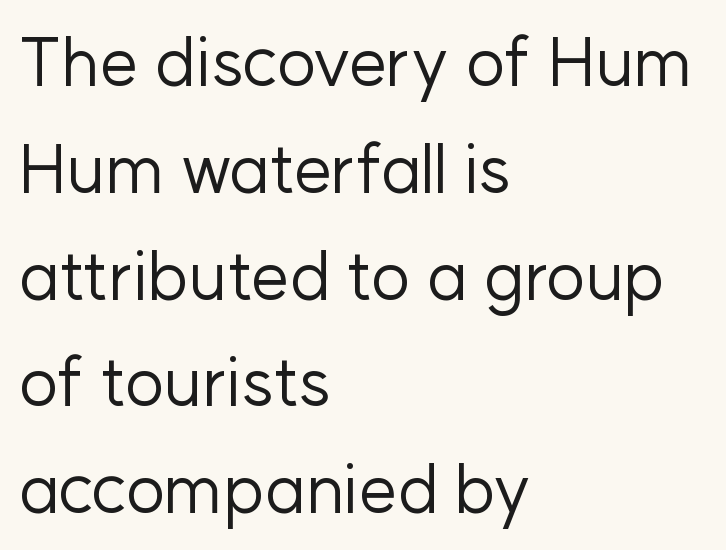
The image shows 68 px regular-weight sans-serif type, upright; set left-aligned, normal line spacing (1.57x), normal letter spacing, not underlined; low stroke contrast and a medium x-height.
